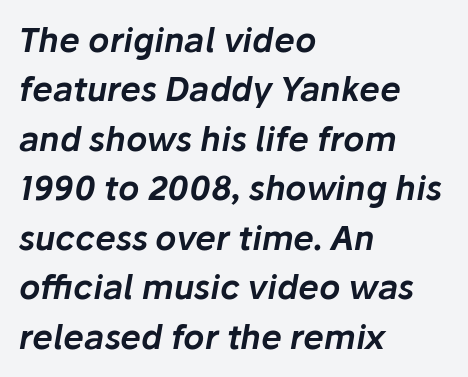
Q: Is the text italic (slanted)? A: Yes, it leans right by about 10 degrees.
Q: Is the text underlined? A: No.
Q: How is the paragraph aligned? A: Left-aligned.
Q: Is the spacing between letters normal or unusually wide? A: Normal.
Q: Is the spacing between lines tight, normal or loose? A: Normal.
Q: Width (condensed, normal, or wide)? A: Normal.
Q: Stroke contrast? A: Low.
Q: x-height? A: Medium.
Q: Monospaced? A: No.
